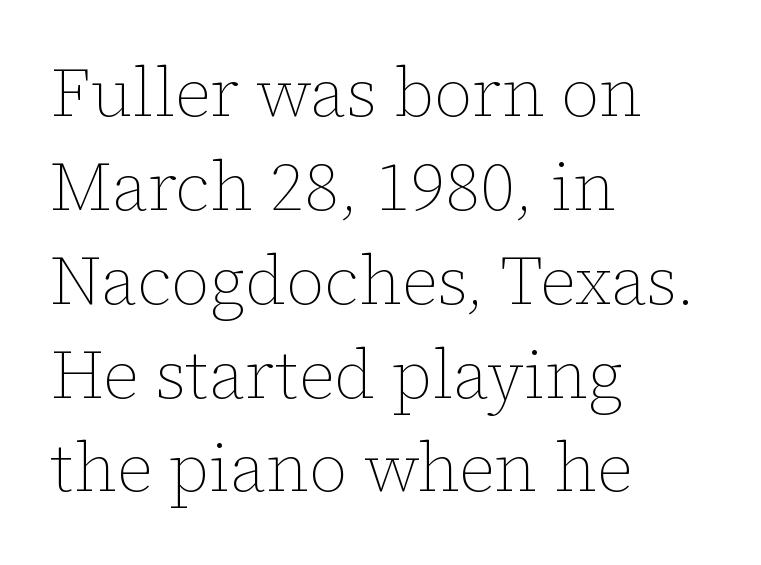
Any mark beneath the type? The region is blank. This reads as an unemphasized weight, regular at the heaviest. Leading: standard. Left-aligned paragraph, ragged on the right.
